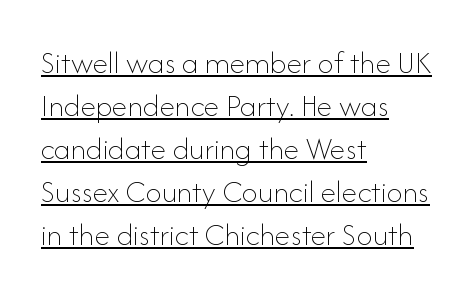
Q: Is the text bold? A: No.
Q: Is the text italic (slanted)? A: No, it is upright.
Q: Is the text underlined? A: Yes.
Q: How is the paragraph aligned? A: Left-aligned.
Q: Is the spacing between letters normal or unusually wide? A: Normal.
Q: Is the spacing between lines tight, normal or loose? A: Normal.
Q: Width (condensed, normal, or wide)? A: Normal.
Q: Stroke contrast? A: Low.
Q: x-height? A: Small.
Q: Monospaced? A: No.
